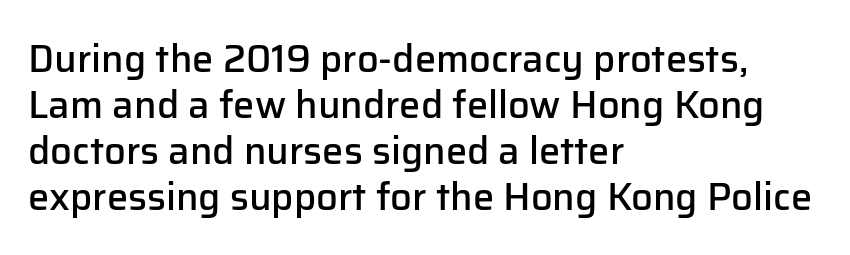
The image shows 38 px semibold sans-serif type, upright; set left-aligned, line spacing 1.21x, normal letter spacing, not underlined; low stroke contrast and a medium x-height.
